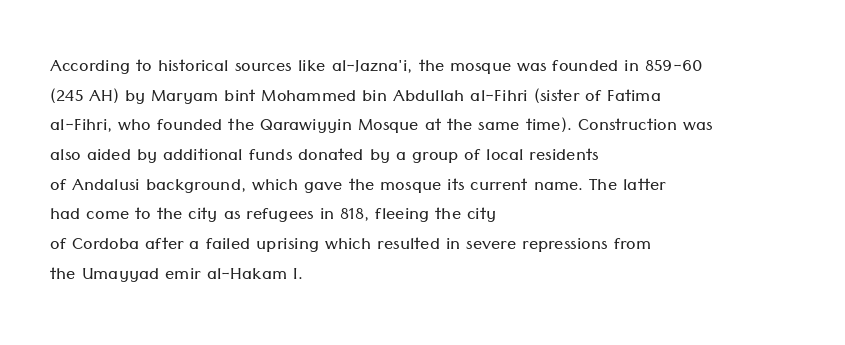
{"italic": "no", "bold": "no", "underline": "no", "align": "left", "line_spacing": "normal", "line_spacing_ratio": 1.29, "letter_spacing": "normal", "letter_spacing_em": 0.0, "glyph_px": 23}
